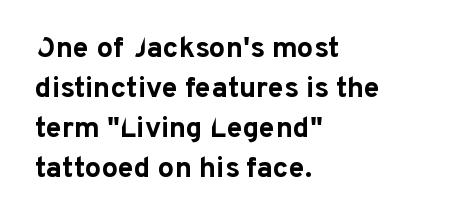
The strokes are fattened all the way to bold. The passage shown is typeset with a sans-serif family. A roman cut, with each character standing at attention. Spacing verdict: proportional, widths tailored to each character. Decoration check: the copy has no underline. What stands out about the letter spacing? Nothing — it is the standard amount.
